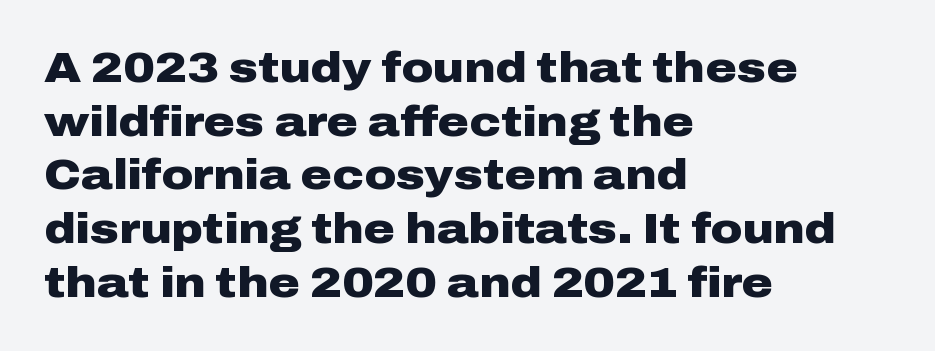
The image shows 43 px heavy, wide sans-serif type, upright; set left-aligned, normal line spacing (1.25x), normal letter spacing, not underlined; low stroke contrast and a medium x-height.
